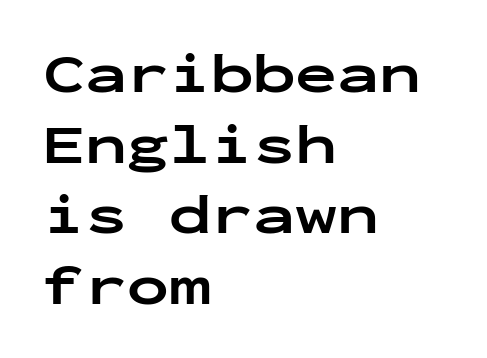
Q: Is the text bold? A: Yes.
Q: Is the text italic (slanted)? A: No, it is upright.
Q: Is the typeface a serif or a sans-serif typeface? A: Sans-serif.
Q: Is the text underlined? A: No.
Q: How is the paragraph aligned? A: Left-aligned.
Q: Is the spacing between letters normal or unusually wide? A: Normal.
Q: Is the spacing between lines tight, normal or loose? A: Normal.
Q: Width (condensed, normal, or wide)? A: Wide.
Q: Stroke contrast? A: Low.
Q: x-height? A: Medium.
Q: Monospaced? A: Yes.
